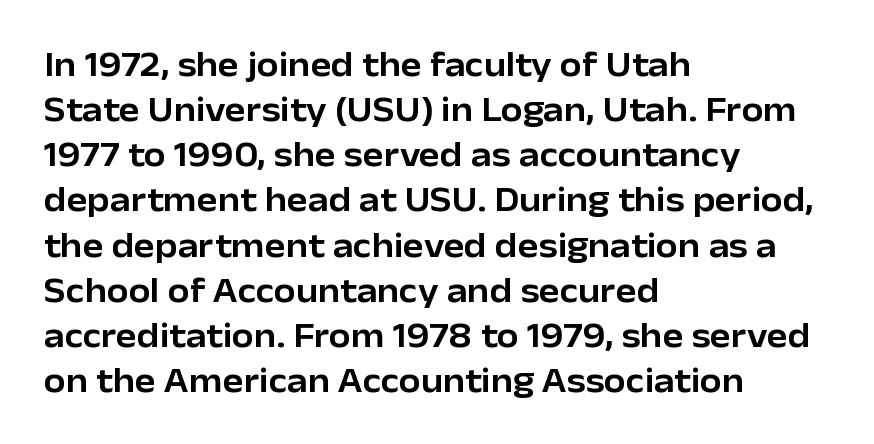
The image shows 35 px sans-serif type, upright; set left-aligned, normal line spacing (1.29x), normal letter spacing, not underlined; low stroke contrast and a medium x-height.
